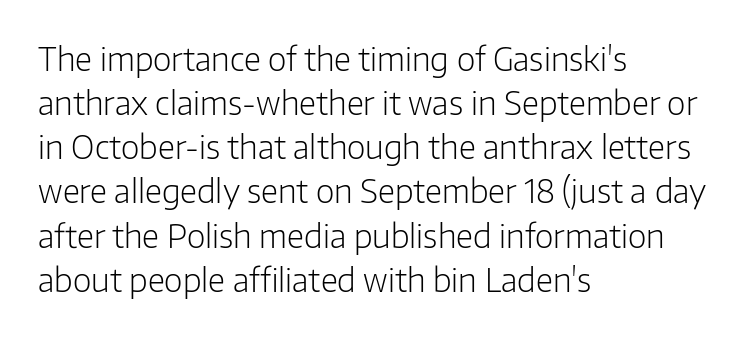
Each letter keeps its own natural width here, so spacing adapts to shape. Compared with typical paragraphs, the rows here are spaced about the same. The string is rendered with underlining switched off. Weight: regular or lighter. Default kerning and tracking; the words read as compact shapes.
